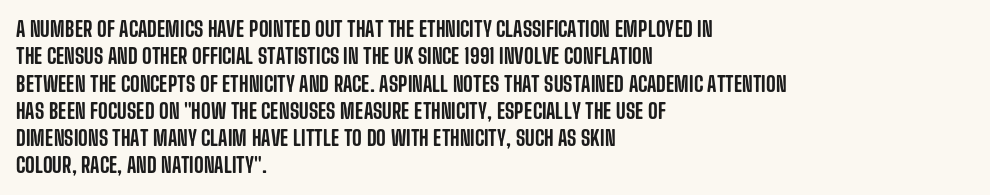
You could call the tracking neutral — neither tight nor loose. Honestly, there is no underline to notice here at all. This is roman type, the default non-slanted kind. Compared with a centered layout, this one pins lines to the left instead. Interline gaps are of average width in this sample.
